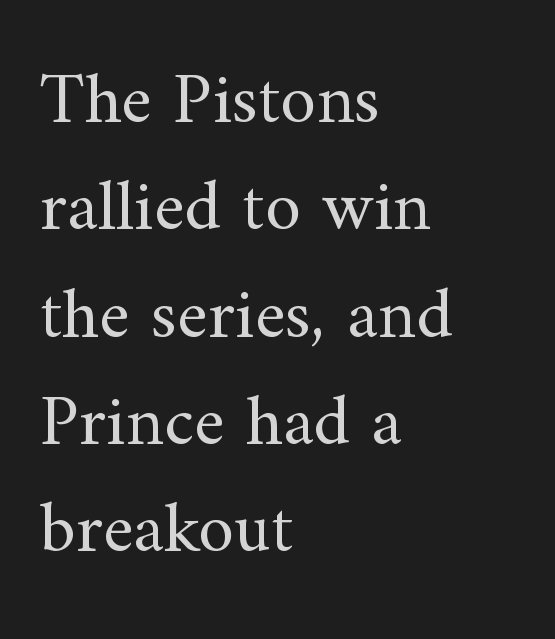
The image shows 73 px regular-weight serif type, upright; set left-aligned, normal line spacing (1.47x), normal letter spacing, not underlined; medium stroke contrast and a small x-height.
